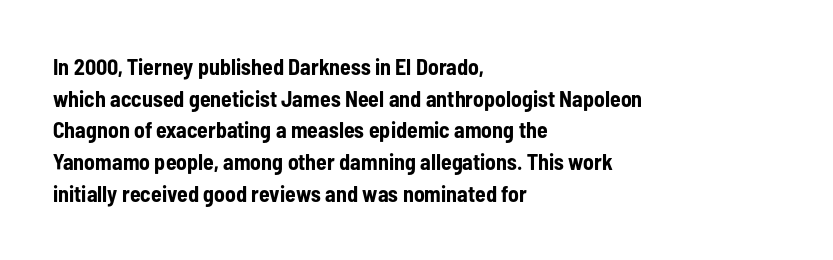
The image shows 22 px bold type, upright; set left-aligned, normal line spacing (1.44x), normal letter spacing, not underlined.
